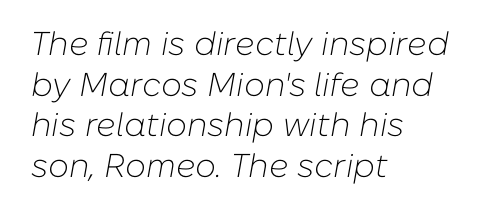
The font is comparable to plain body text, perhaps lighter. These lines keep a tight, regular rhythm from letter to letter. Words float on clear page, feet unadorned. The rendering applies a slant to the glyphs. If you drew a ruler down the left edge, every line would touch it. A typesetter would call this proportional, since set widths differ per character.
